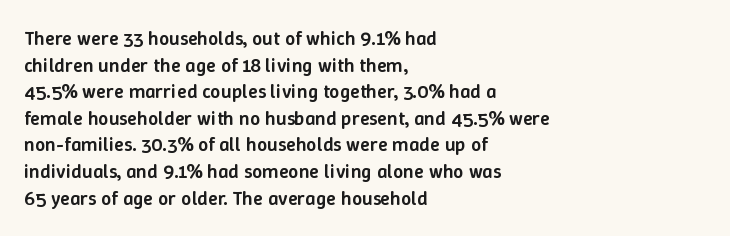
Q: Is the text bold? A: Semi-bold.
Q: Is the text italic (slanted)? A: No, it is upright.
Q: Is the text underlined? A: No.
Q: How is the paragraph aligned? A: Left-aligned.
Q: Is the spacing between letters normal or unusually wide? A: Normal.
Q: Is the spacing between lines tight, normal or loose? A: Normal.
